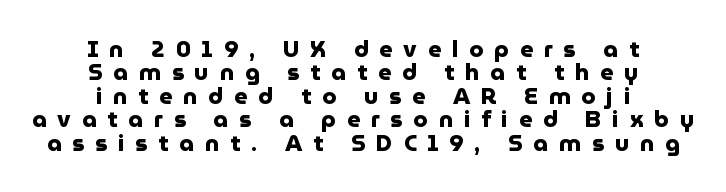
Characters follow at a spacing far wider than the type designer built in. Is there any slant? The stems are plumb. A typesetter would call this leading minimal, almost set solid. Each row of text sits above clean, open space. You'd pick this weight for a headline — it's a proper bold. Is the block centered? Yes — each line is placed symmetrically about the middle.
